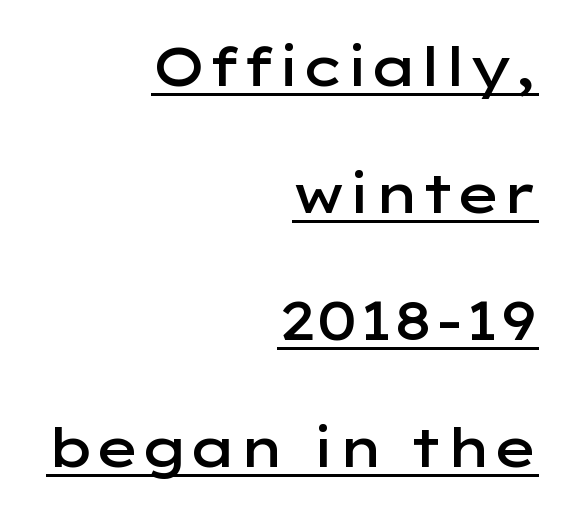
{"serif": "no", "italic": "no", "bold": "semi", "weight": "semibold", "width": "wide", "stroke_contrast": "low", "x_height": "medium", "monospaced": "no", "underline": "yes", "align": "right", "line_spacing": "loose", "line_spacing_ratio": 2.35, "letter_spacing": "normal", "letter_spacing_em": 0.0, "glyph_px": 54}
